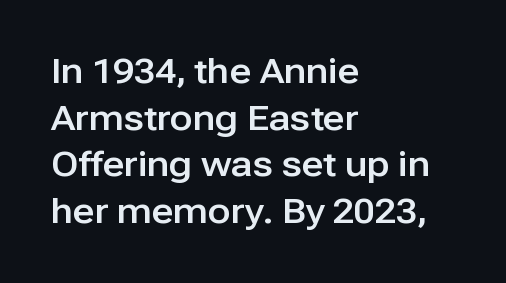
{"serif": "no", "italic": "no", "width": "normal", "stroke_contrast": "low", "x_height": "medium", "monospaced": "no", "underline": "no", "align": "left", "line_spacing": "normal", "line_spacing_ratio": 1.37, "letter_spacing": "normal", "letter_spacing_em": 0.0, "glyph_px": 34}
